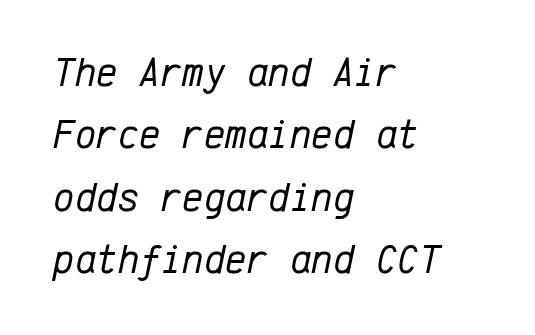
The image shows 41 px regular-weight type, italic (leaning right), monospaced; set left-aligned, normal line spacing (1.52x), normal letter spacing, not underlined; low stroke contrast and a medium x-height.
